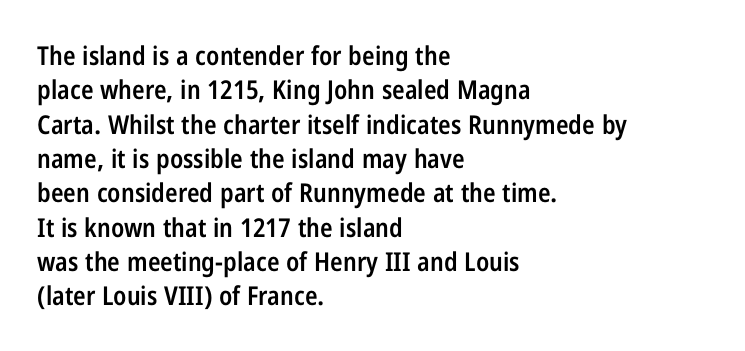
The image shows 26 px text type, upright; set left-aligned, normal line spacing (1.32x), normal letter spacing, not underlined.
